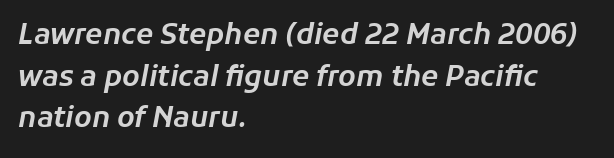
Just letters on the line, the space beneath them empty. Summary of vertical rhythm: regular, with standard interline spacing. You could not count columns in this text — the font is proportionally spaced. One-word summary of the alignment: left. Italic: yes, the glyphs are oblique.
